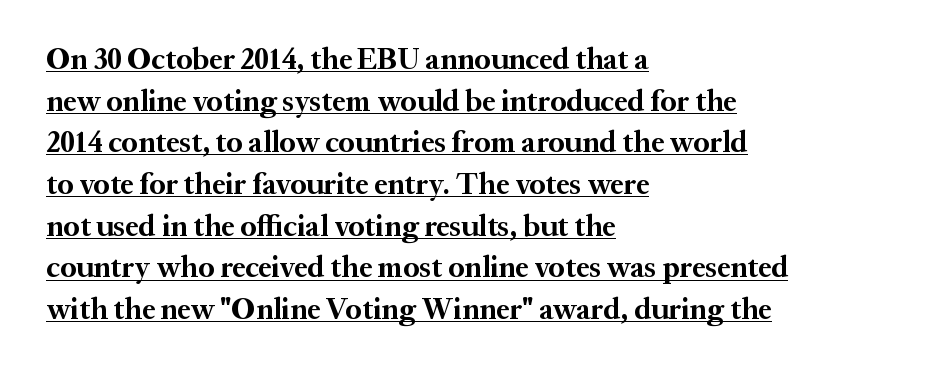
The image shows 30 px bold serif type, upright; set left-aligned, normal line spacing (1.39x), normal letter spacing, underlined; medium stroke contrast and a medium x-height.
